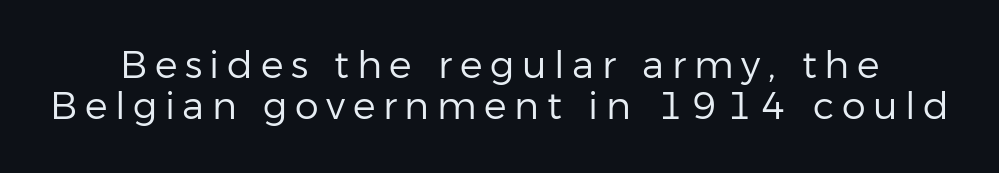
These lines are composed in type without serifs. Is there any slant? The stems are plumb. Think of a printed novel: that variable character pitch is what you see here. Cramped leading. Rule under the text: the space is simply empty. Caption: face not bold, strokes unweighted.
